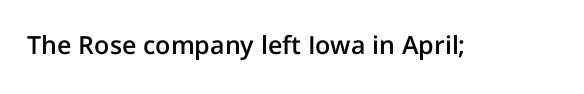
Q: Is the text bold? A: Semi-bold.
Q: Is the text italic (slanted)? A: No, it is upright.
Q: Is the text underlined? A: No.
Q: Is the spacing between letters normal or unusually wide? A: Normal.
